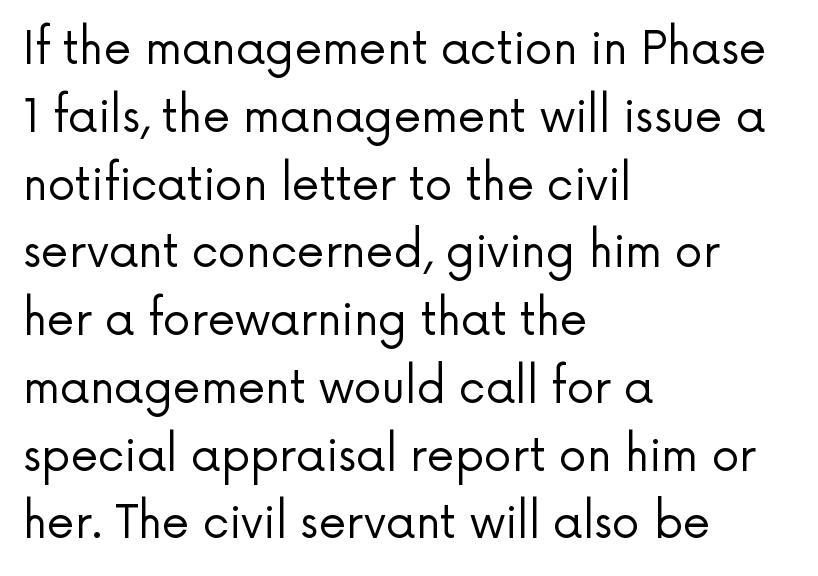
{"serif": "no", "italic": "no", "bold": "no", "weight": "regular", "width": "normal", "stroke_contrast": "low", "x_height": "medium", "monospaced": "no", "underline": "no", "align": "left", "line_spacing": "normal", "line_spacing_ratio": 1.54, "letter_spacing": "normal", "letter_spacing_em": 0.0, "glyph_px": 44}
